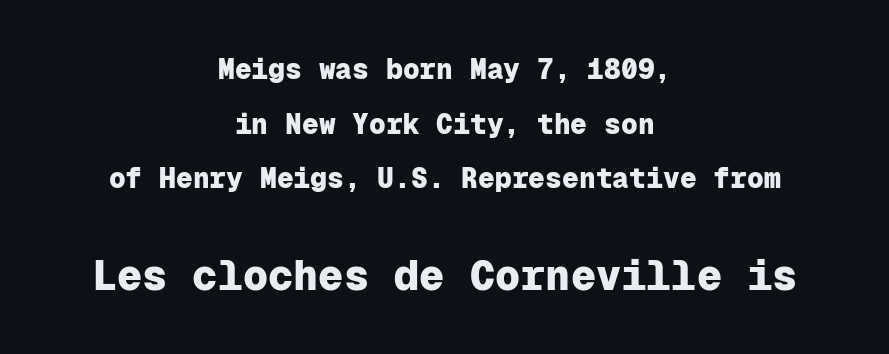
Check where the strokes stop: nothing finishes them off — pure sans. Each word holds together tightly as a unit, with standard inter-letter gaps. Vertical spacing — loose. The setting favours the middle, as headings and verse often do.
